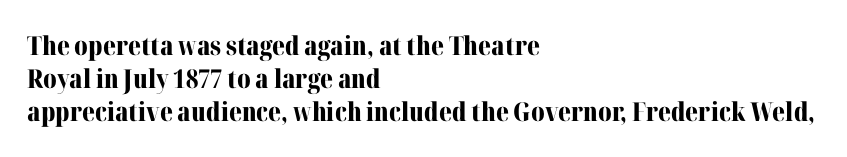
The leading is moderate, giving the passage an even texture. A dark, heavy texture on the line: the type is bold. Descenders hang freely into open space. Letter spacing: default. Notice how the passage keeps a crisp vertical edge on the left only. This is roman type, the default non-slanted kind.
